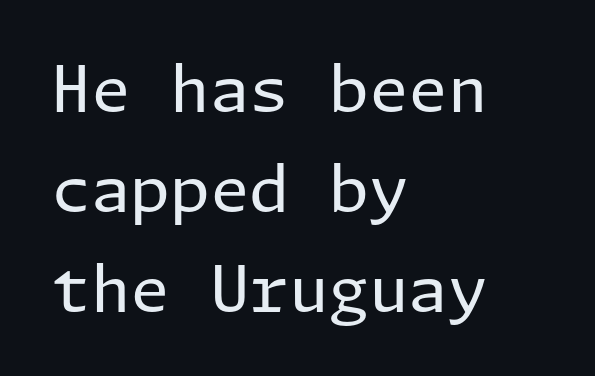
A typesetter would call this leading conventional body-copy spacing. Between one letter and the next there's only the usual sliver of space. The type sits square on the baseline with zero lean. Only glyphs here, with clear space below each row.
